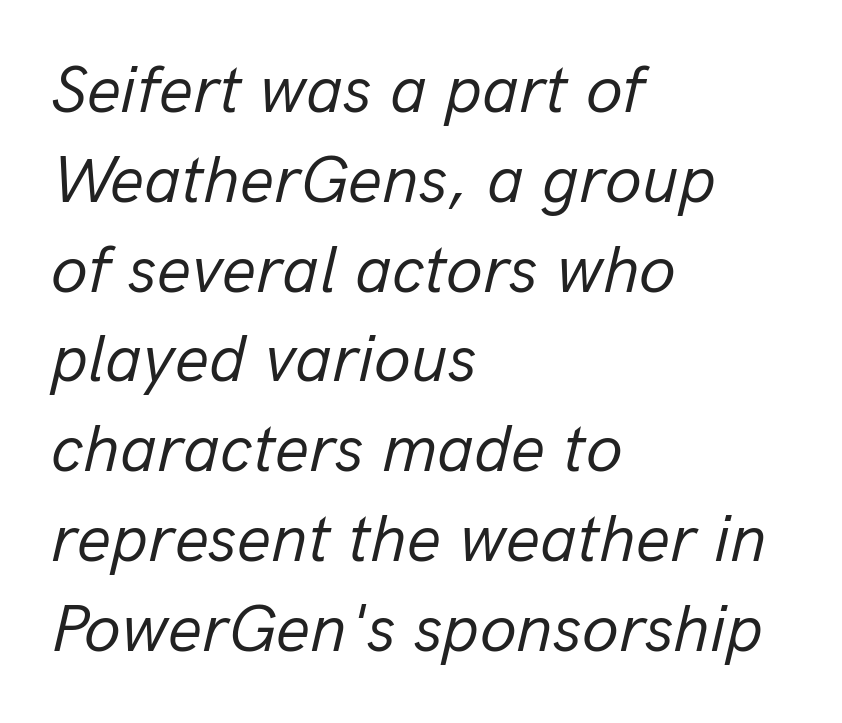
Each row of text sits above clean, open space. These lines sit exactly where default settings would place them. The rendering uses natural spacing where letterforms have individual widths. Typeset ragged right — the left edge is the straight one. Here the glyphs are tracked normally, forming tight word shapes.
